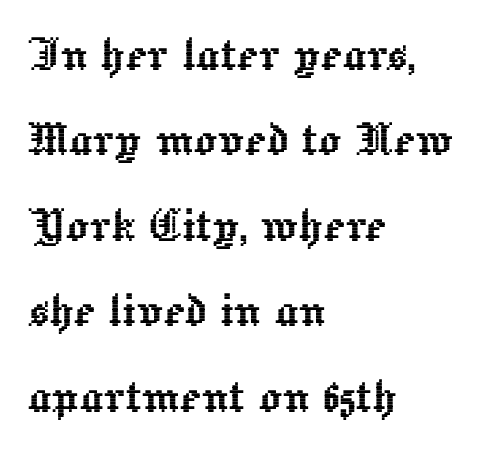
Plain, unruled lines of type. If you drew a ruler down the left edge, every line would touch it. A roman cut, with each character standing at attention. These lines are rendered in a variable-pitch font.
